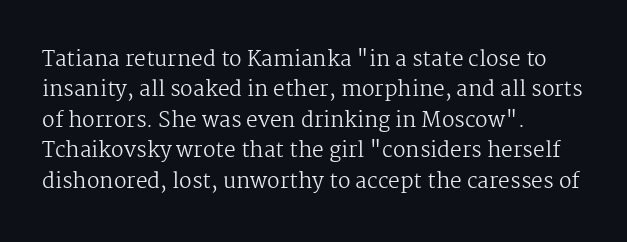
The image shows 21 px text type, upright; set left-aligned, normal line spacing (1.45x), normal letter spacing, not underlined.
